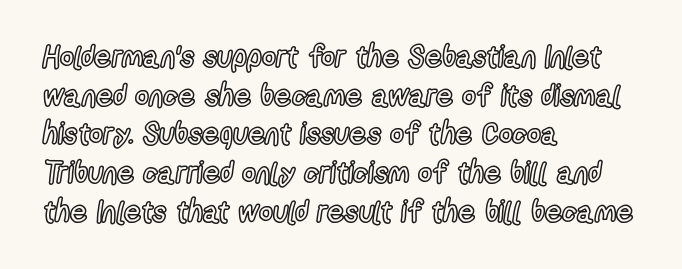
A typesetter would call this proportional, since set widths differ per character. Successive baselines arrive at the customary interval. Tracking value appears to be zero — textbook default spacing.
